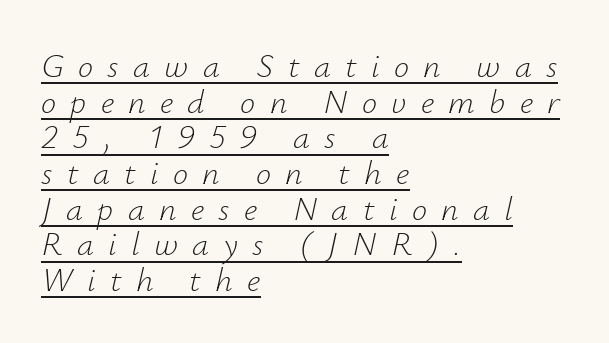
The image shows 34 px light type, italic (leaning right); set left-aligned, tight line spacing (1.05x), unusually wide letter spacing (+0.42 em), underlined; low stroke contrast and a small x-height.
